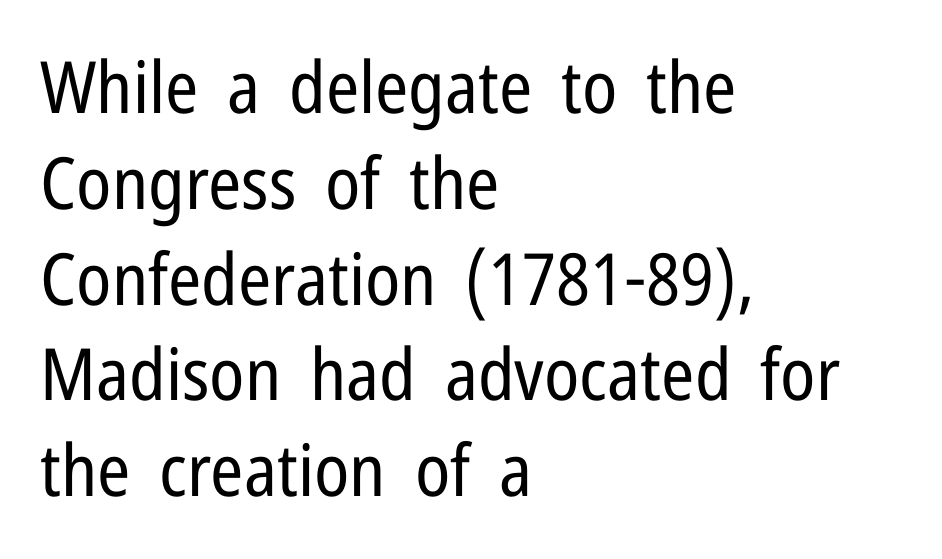
Check the space under the baseline: it is left empty. Serifs: no, the terminals of the letterforms are clean. Weight class: somewhere from thin through regular. You could not count columns in this text — the font is proportionally spaced. Posture: straight, roman, zero tilt.
